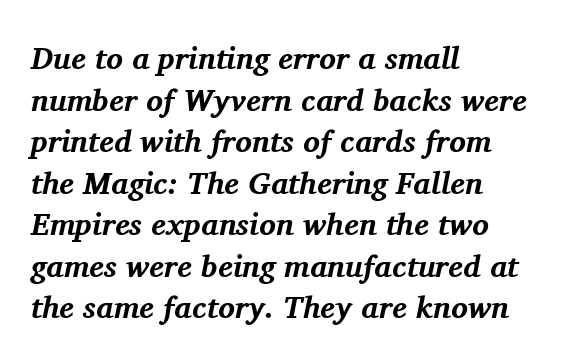
The paragraph has a hard left edge and a soft right edge. To sum up the face: it has serifs. Clear beneath every line of the passage. The passage shown is emphatically bold.
